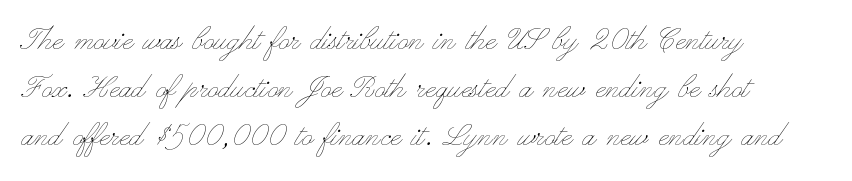
Q: Is the text bold? A: No.
Q: Is the text italic (slanted)? A: Yes.
Q: Is the text underlined? A: No.
Q: How is the paragraph aligned? A: Left-aligned.
Q: Is the spacing between letters normal or unusually wide? A: Normal.
Q: Is the spacing between lines tight, normal or loose? A: Normal.
Q: Width (condensed, normal, or wide)? A: Wide.
Q: Stroke contrast? A: Low.
Q: x-height? A: Small.
Q: Monospaced? A: No.
